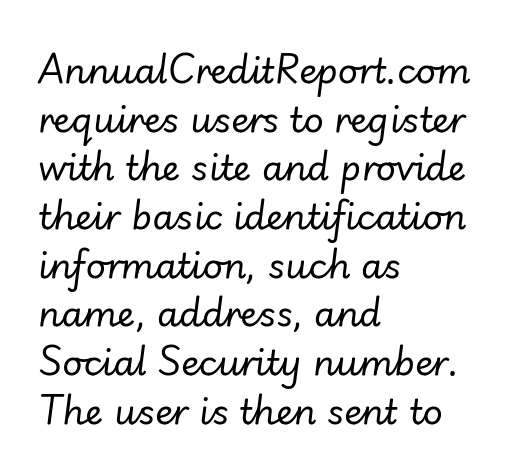
{"italic": "yes", "lean": "right", "slant_degrees": 7, "bold": "no", "weight": "regular", "width": "normal", "stroke_contrast": "low", "x_height": "small", "monospaced": "no", "underline": "no", "align": "left", "line_spacing": "normal", "line_spacing_ratio": 1.39, "letter_spacing": "normal", "letter_spacing_em": 0.0, "glyph_px": 35}
